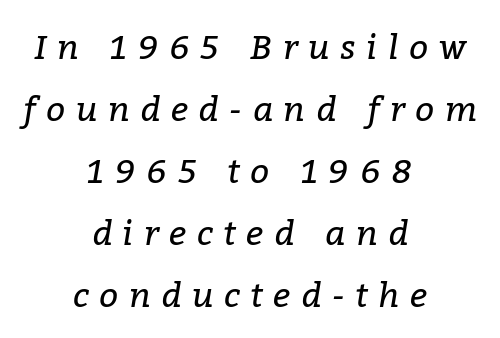
Q: Is the text bold? A: No.
Q: Is the text italic (slanted)? A: Yes, it leans right by about 9 degrees.
Q: Is the typeface a serif or a sans-serif typeface? A: Serif.
Q: Is the text underlined? A: No.
Q: How is the paragraph aligned? A: Centered.
Q: Is the spacing between letters normal or unusually wide? A: Unusually wide.
Q: Width (condensed, normal, or wide)? A: Normal.
Q: Stroke contrast? A: Low.
Q: x-height? A: Medium.
Q: Monospaced? A: No.
